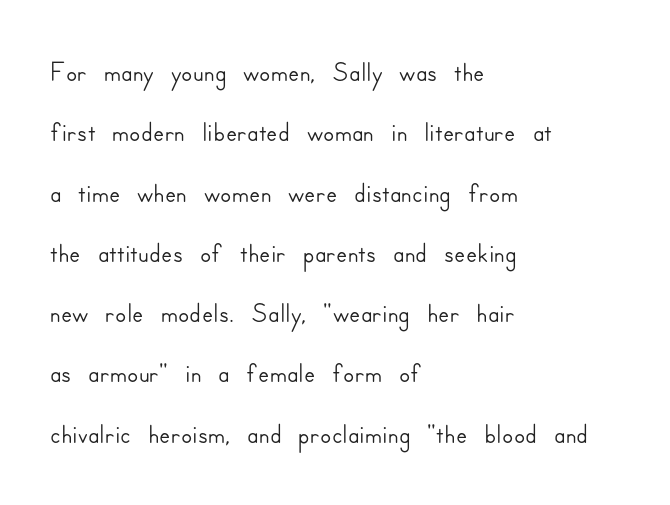
The area under the type is left untouched. Vertical strokes here are truly vertical. Stroke terminals: plain, sans-serif. The rendering uses a moderate line-height, typical for paragraphs. The rendering uses natural spacing where letterforms have individual widths.
